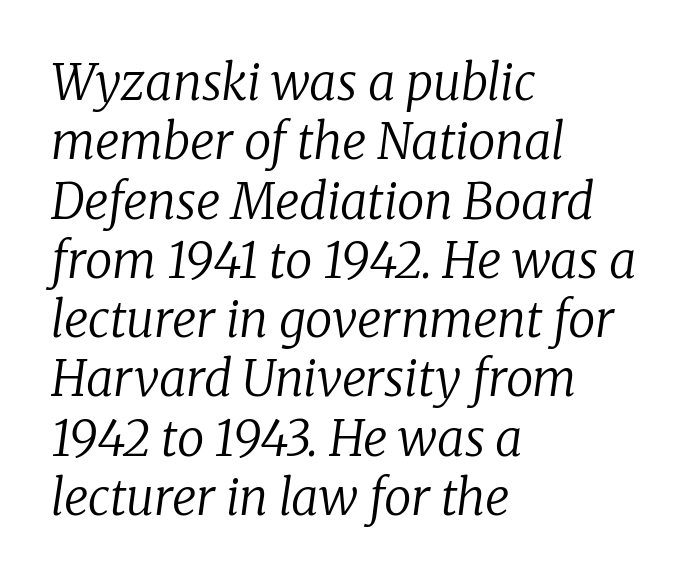
Q: Is the text bold? A: No.
Q: Is the text italic (slanted)? A: Yes, it leans right by about 8 degrees.
Q: Is the typeface a serif or a sans-serif typeface? A: Serif.
Q: Is the text underlined? A: No.
Q: How is the paragraph aligned? A: Left-aligned.
Q: Is the spacing between letters normal or unusually wide? A: Normal.
Q: Width (condensed, normal, or wide)? A: Normal.
Q: Stroke contrast? A: Low.
Q: x-height? A: Medium.
Q: Monospaced? A: No.
